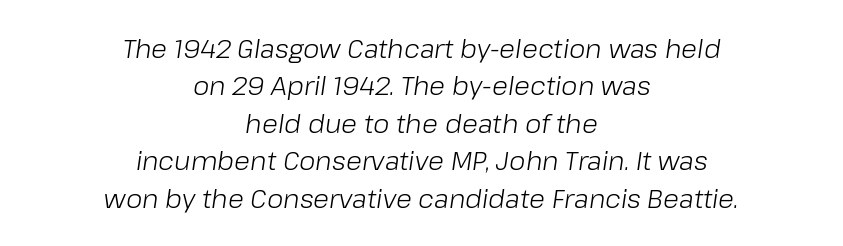
The image shows 26 px text type, italic (leaning right); set centered, normal line spacing (1.44x), normal letter spacing, not underlined.
